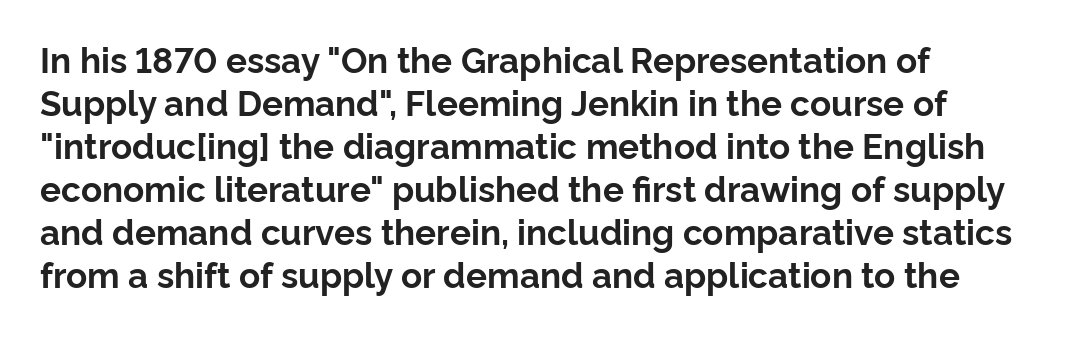
The image shows 35 px bold sans-serif type, upright; set left-aligned, line spacing 1.23x, normal letter spacing, not underlined; low stroke contrast and a medium x-height.
